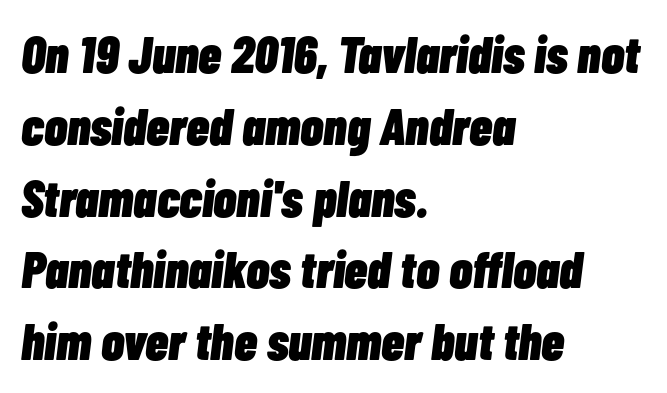
{"italic": "yes", "lean": "right", "slant_degrees": 7, "bold": "yes", "weight": "heavy", "width": "condensed", "stroke_contrast": "low", "x_height": "medium", "monospaced": "no", "underline": "no", "align": "left", "line_spacing": "normal", "line_spacing_ratio": 1.38, "letter_spacing": "normal", "letter_spacing_em": 0.0, "glyph_px": 52}
